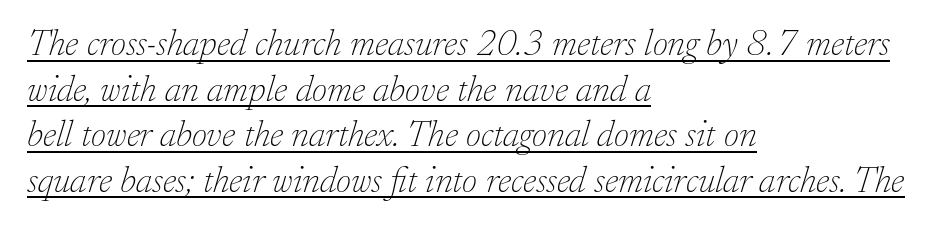
Q: Is the text bold? A: No.
Q: Is the text italic (slanted)? A: Yes, it leans right by about 17 degrees.
Q: Is the typeface a serif or a sans-serif typeface? A: Serif.
Q: Is the text underlined? A: Yes.
Q: How is the paragraph aligned? A: Left-aligned.
Q: Is the spacing between letters normal or unusually wide? A: Normal.
Q: Width (condensed, normal, or wide)? A: Normal.
Q: Stroke contrast? A: Low.
Q: x-height? A: Small.
Q: Monospaced? A: No.
